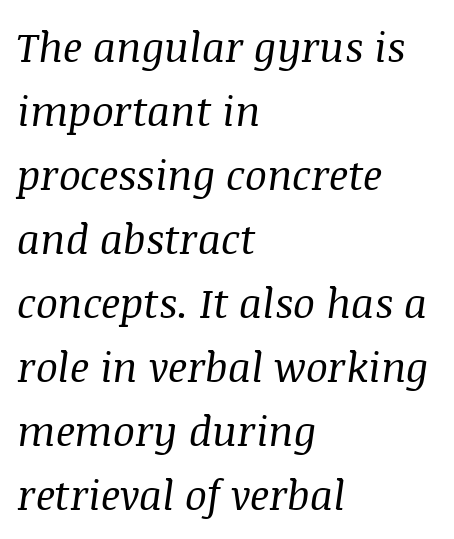
The image shows 41 px regular-weight serif type, italic (leaning right); set left-aligned, normal line spacing (1.56x), normal letter spacing, not underlined; medium stroke contrast and a large x-height.
